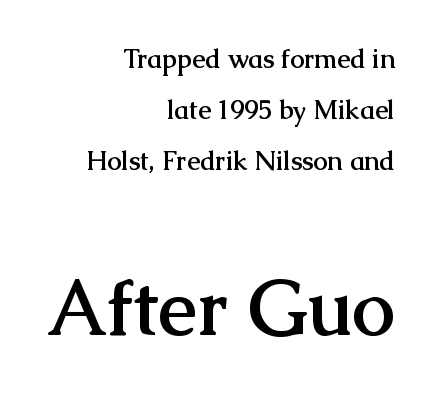
Q: Is the text bold? A: Yes.
Q: Is the text italic (slanted)? A: No, it is upright.
Q: Is the typeface a serif or a sans-serif typeface? A: Serif.
Q: Is the text underlined? A: No.
Q: How is the paragraph aligned? A: Right-aligned.
Q: Is the spacing between letters normal or unusually wide? A: Normal.
Q: Is the spacing between lines tight, normal or loose? A: Loose.
Q: Which block of text is set in a larger size, the first (top) or the second (bottom)? A: The second (bottom) one.
Q: Width (condensed, normal, or wide)? A: Normal.
Q: Stroke contrast? A: Medium.
Q: x-height? A: Medium.
Q: Monospaced? A: No.
